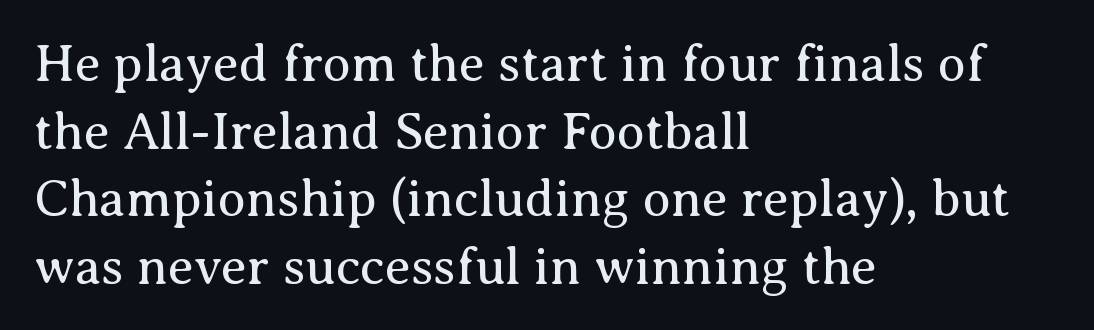
{"serif": "yes", "italic": "no", "bold": "no", "weight": "regular", "width": "normal", "stroke_contrast": "medium", "x_height": "medium", "monospaced": "no", "underline": "no", "align": "left", "line_spacing": "normal", "line_spacing_ratio": 1.3, "letter_spacing": "normal", "letter_spacing_em": 0.0, "glyph_px": 52}
